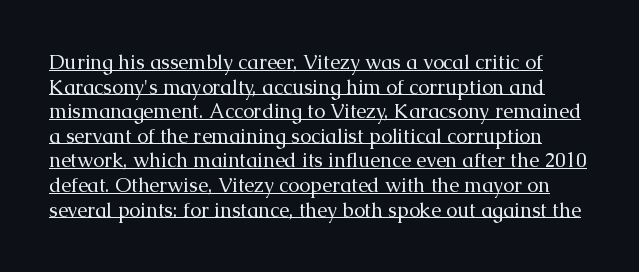
{"italic": "no", "bold": "no", "underline": "yes", "line_spacing_ratio": 1.23, "letter_spacing": "normal", "letter_spacing_em": 0.0, "glyph_px": 20}
